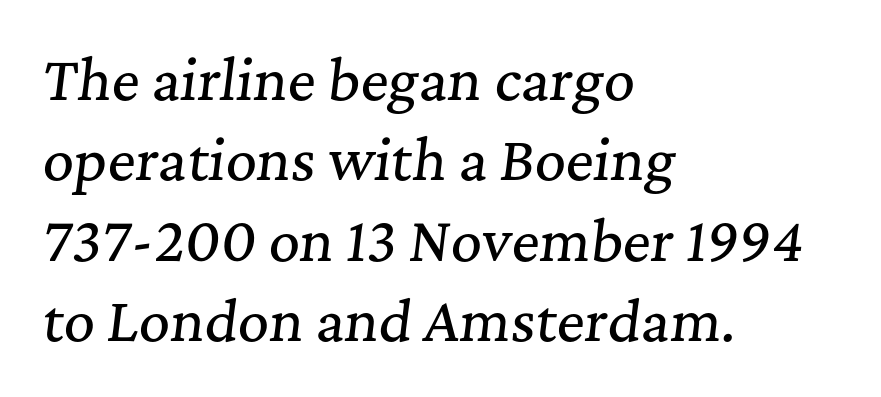
Q: Is the text italic (slanted)? A: Yes, it leans right by about 7 degrees.
Q: Is the typeface a serif or a sans-serif typeface? A: Serif.
Q: Is the text underlined? A: No.
Q: How is the paragraph aligned? A: Left-aligned.
Q: Is the spacing between letters normal or unusually wide? A: Normal.
Q: Is the spacing between lines tight, normal or loose? A: Normal.
Q: Width (condensed, normal, or wide)? A: Normal.
Q: Stroke contrast? A: Medium.
Q: x-height? A: Medium.
Q: Monospaced? A: No.
